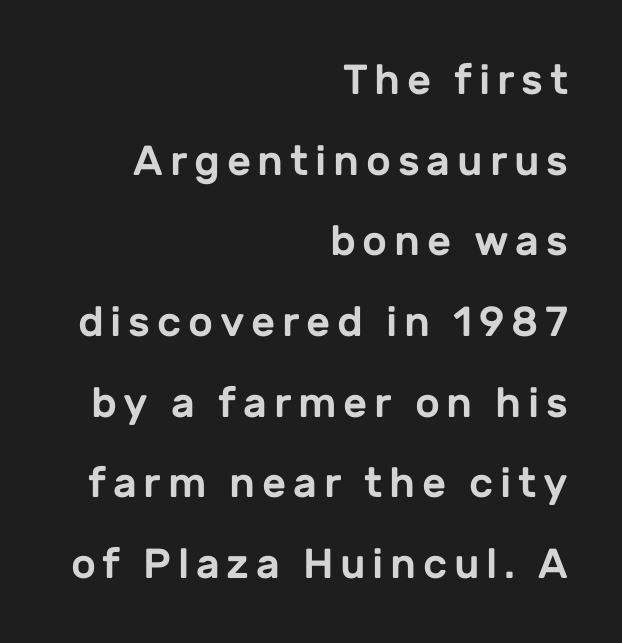
Q: Is the text italic (slanted)? A: No, it is upright.
Q: Is the typeface a serif or a sans-serif typeface? A: Sans-serif.
Q: Is the text underlined? A: No.
Q: How is the paragraph aligned? A: Right-aligned.
Q: Is the spacing between lines tight, normal or loose? A: Loose.
Q: Width (condensed, normal, or wide)? A: Normal.
Q: Stroke contrast? A: Low.
Q: x-height? A: Medium.
Q: Monospaced? A: No.
